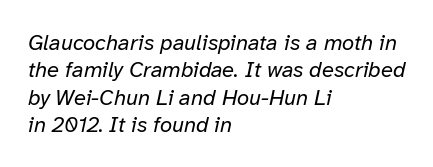
The glyphs are unaccompanied by any horizontal stroke below them. Tracking value appears to be zero — textbook default spacing. One-word summary of the alignment: left. The strokes are not fattened; the text isn't bold.
